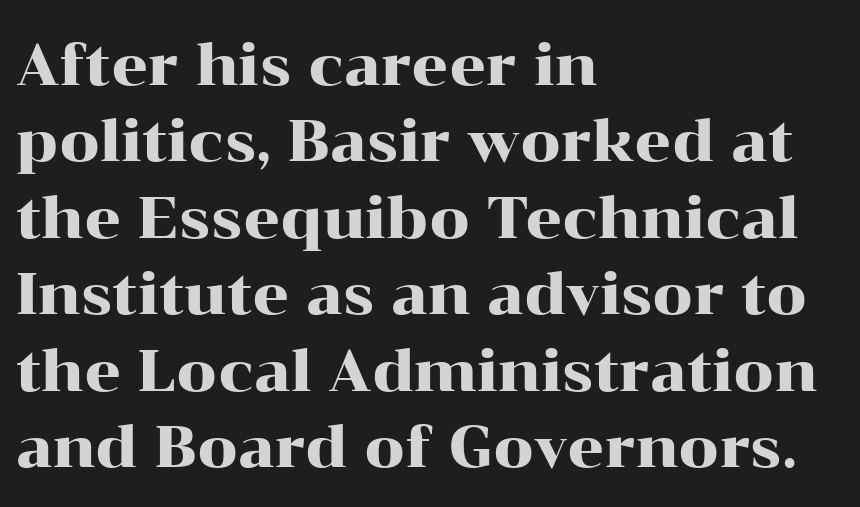
Q: Is the text italic (slanted)? A: No, it is upright.
Q: Is the typeface a serif or a sans-serif typeface? A: Serif.
Q: Is the text underlined? A: No.
Q: How is the paragraph aligned? A: Left-aligned.
Q: Is the spacing between letters normal or unusually wide? A: Normal.
Q: Is the spacing between lines tight, normal or loose? A: Normal.
Q: Width (condensed, normal, or wide)? A: Wide.
Q: Stroke contrast? A: High.
Q: x-height? A: Medium.
Q: Monospaced? A: No.
